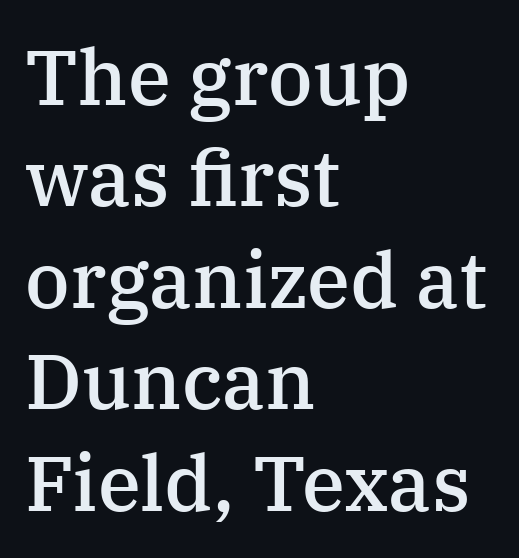
{"serif": "yes", "italic": "no", "bold": "semi", "weight": "semibold", "width": "normal", "stroke_contrast": "medium", "x_height": "medium", "monospaced": "no", "underline": "no", "align": "left", "line_spacing": "normal", "line_spacing_ratio": 1.3, "letter_spacing": "normal", "letter_spacing_em": 0.0, "glyph_px": 78}
